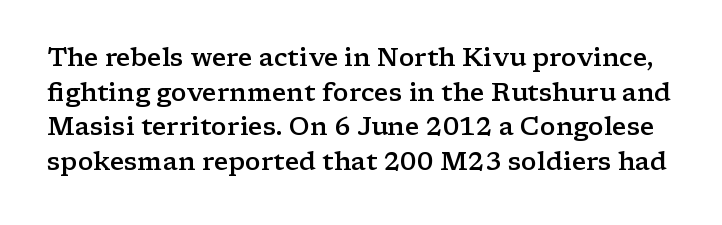
Characters follow at the spacing the type designer built in. The foot of each line stays bare and open. Vertical strokes here are truly vertical. A semibold gives these letters moderate extra thickness, short of bold.
